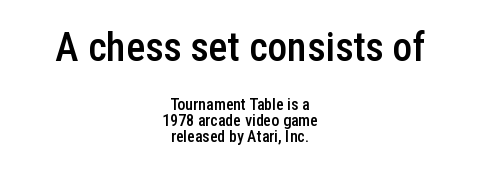
{"serif": "no", "italic": "no", "bold": "semi", "weight": "semibold", "width": "condensed", "stroke_contrast": "low", "x_height": "medium", "monospaced": "no", "underline": "no", "align": "center", "line_spacing": "tight", "line_spacing_ratio": 1.0, "letter_spacing": "normal", "letter_spacing_em": 0.0, "larger_block": "first", "size_ratio": 2.5, "glyph_px": 40}
